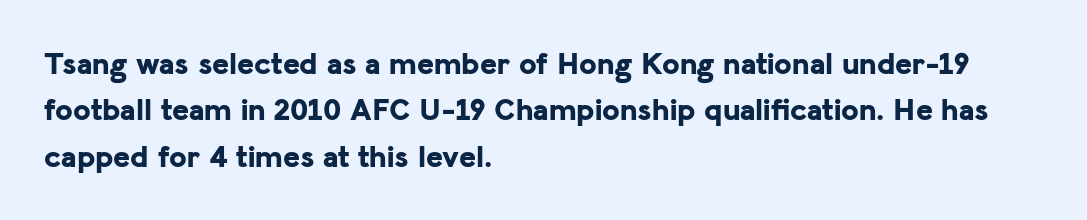
Q: Is the text bold? A: Yes.
Q: Is the text italic (slanted)? A: No, it is upright.
Q: Is the typeface a serif or a sans-serif typeface? A: Sans-serif.
Q: Is the text underlined? A: No.
Q: How is the paragraph aligned? A: Left-aligned.
Q: Is the spacing between letters normal or unusually wide? A: Normal.
Q: Is the spacing between lines tight, normal or loose? A: Normal.
Q: Width (condensed, normal, or wide)? A: Normal.
Q: Stroke contrast? A: Low.
Q: x-height? A: Medium.
Q: Monospaced? A: No.
